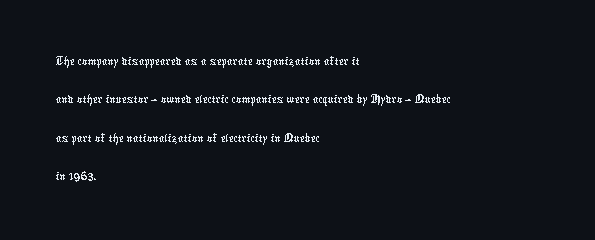
No extra tracking has been applied to these lines. Notice how descenders clear the ascenders below comfortably — that's standard leading. The foot of each line stays bare and open. Grotesque or geometric, the face here clearly has no serifs.
